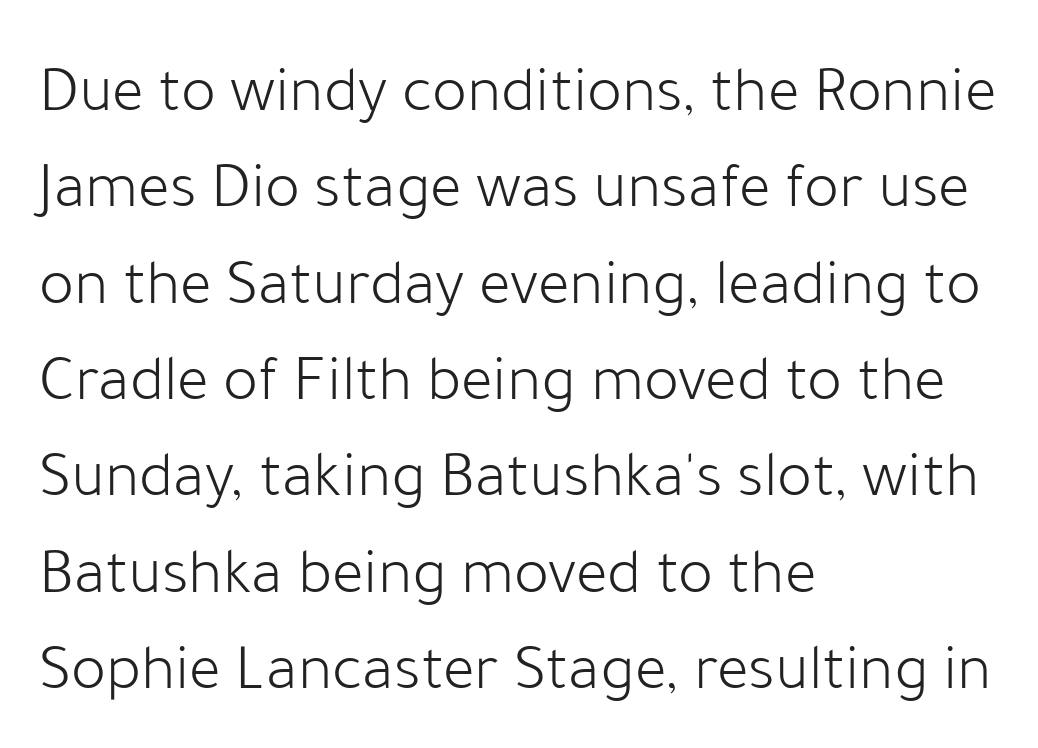
{"serif": "no", "italic": "no", "bold": "no", "weight": "light", "width": "normal", "stroke_contrast": "low", "x_height": "medium", "monospaced": "no", "underline": "no", "align": "left", "line_spacing": "normal", "line_spacing_ratio": 1.46, "letter_spacing": "normal", "letter_spacing_em": 0.0, "glyph_px": 66}
